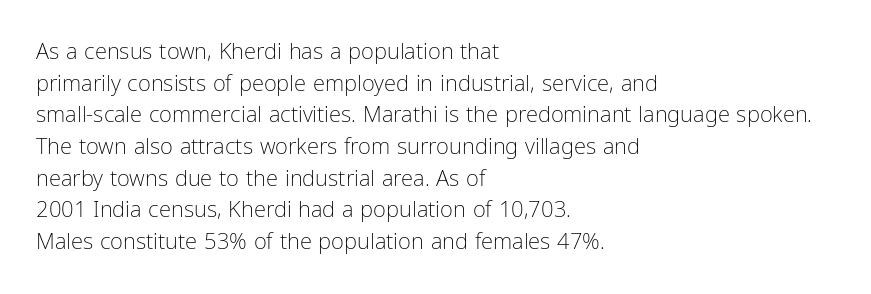
The image shows 22 px text type, upright; set left-aligned, normal line spacing (1.44x), normal letter spacing, not underlined.
